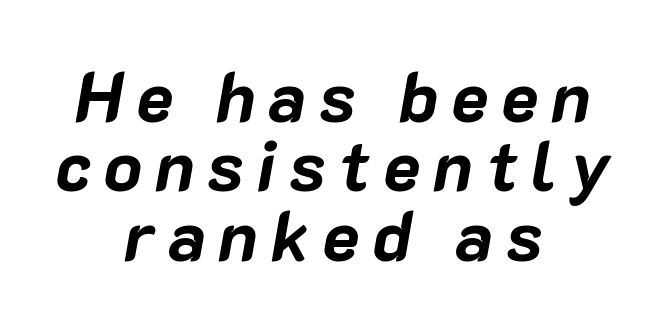
{"italic": "yes", "lean": "right", "slant_degrees": 10, "bold": "yes", "weight": "bold", "width": "normal", "stroke_contrast": "low", "x_height": "medium", "monospaced": "no", "underline": "no", "align": "center", "line_spacing": "tight", "line_spacing_ratio": 0.99, "glyph_px": 70}
